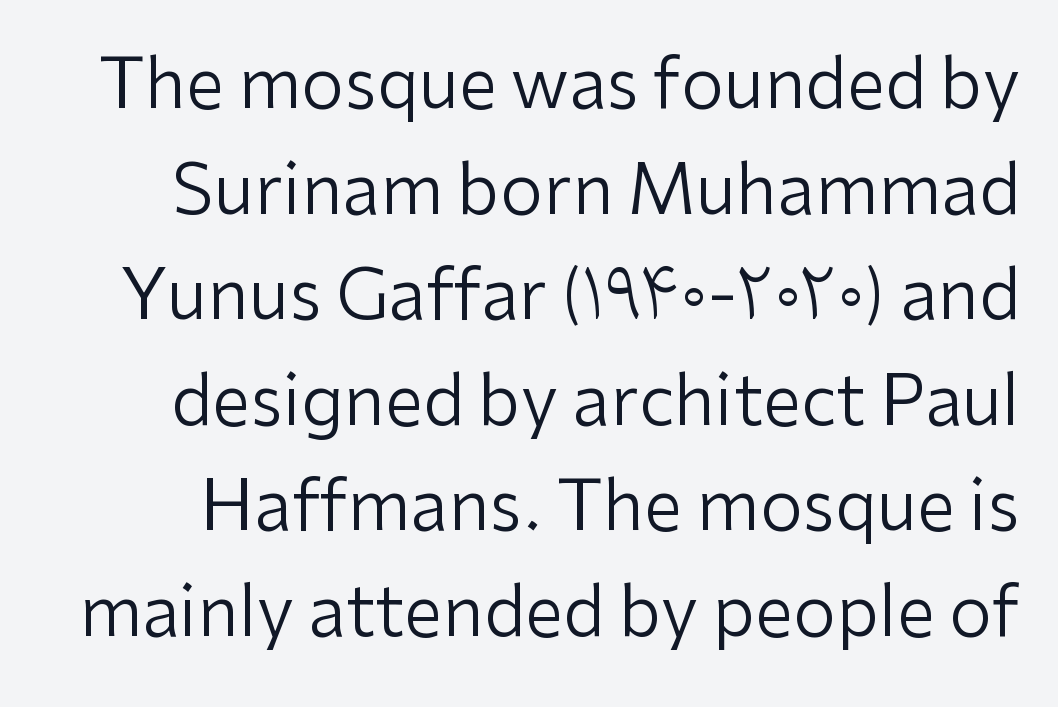
Q: Is the text bold? A: No.
Q: Is the text italic (slanted)? A: No, it is upright.
Q: Is the typeface a serif or a sans-serif typeface? A: Sans-serif.
Q: Is the text underlined? A: No.
Q: Is the spacing between letters normal or unusually wide? A: Normal.
Q: Is the spacing between lines tight, normal or loose? A: Normal.
Q: Width (condensed, normal, or wide)? A: Normal.
Q: Stroke contrast? A: Low.
Q: x-height? A: Medium.
Q: Monospaced? A: No.
